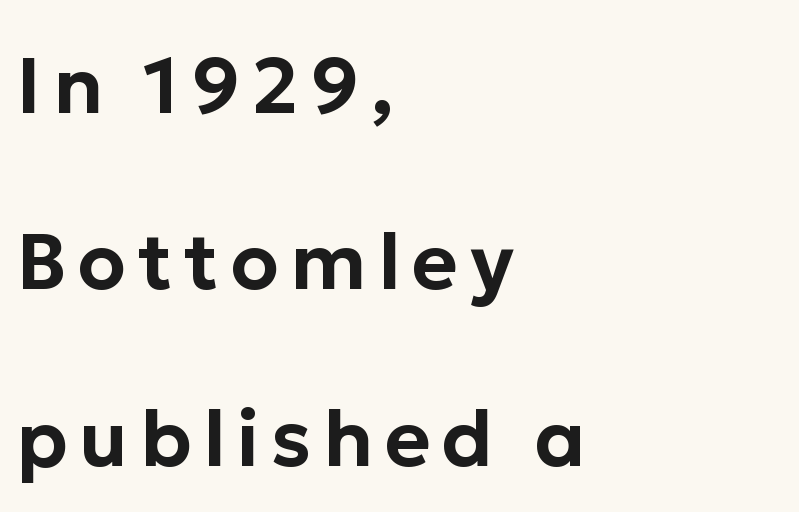
The image shows 78 px sans-serif type, upright; set left-aligned, loose line spacing (2.26x), not underlined; low stroke contrast and a medium x-height.
